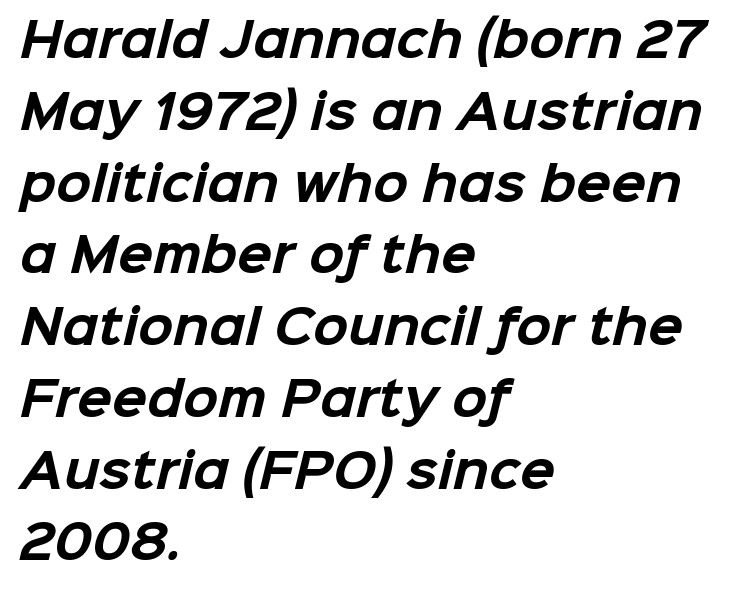
Q: Is the text bold? A: Yes.
Q: Is the typeface a serif or a sans-serif typeface? A: Sans-serif.
Q: Is the text underlined? A: No.
Q: How is the paragraph aligned? A: Left-aligned.
Q: Is the spacing between letters normal or unusually wide? A: Normal.
Q: Is the spacing between lines tight, normal or loose? A: Normal.
Q: Width (condensed, normal, or wide)? A: Normal.
Q: Stroke contrast? A: Low.
Q: x-height? A: Medium.
Q: Monospaced? A: No.
